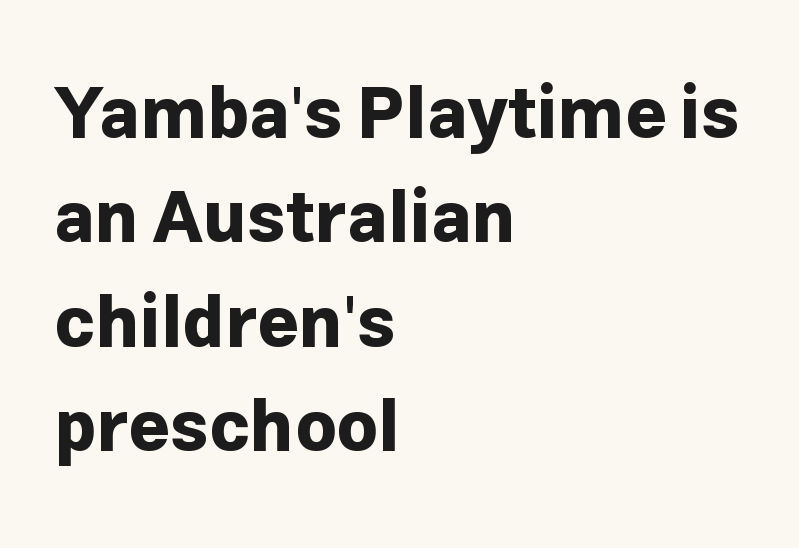
Weight: bold. The type family on display is of the sans-serif kind. In CSS terms this would be text-align: left. Observe the ordinary spacing: letters are neighbours, not strangers.
